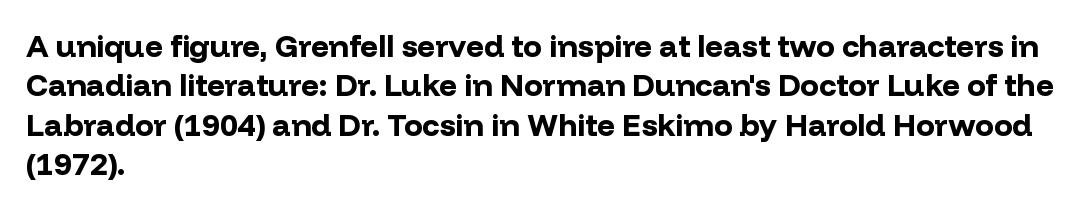
Q: Is the text bold? A: Yes.
Q: Is the text italic (slanted)? A: No, it is upright.
Q: Is the typeface a serif or a sans-serif typeface? A: Sans-serif.
Q: Is the text underlined? A: No.
Q: How is the paragraph aligned? A: Left-aligned.
Q: Is the spacing between letters normal or unusually wide? A: Normal.
Q: Is the spacing between lines tight, normal or loose? A: Normal.
Q: Width (condensed, normal, or wide)? A: Normal.
Q: Stroke contrast? A: Low.
Q: x-height? A: Medium.
Q: Monospaced? A: No.
